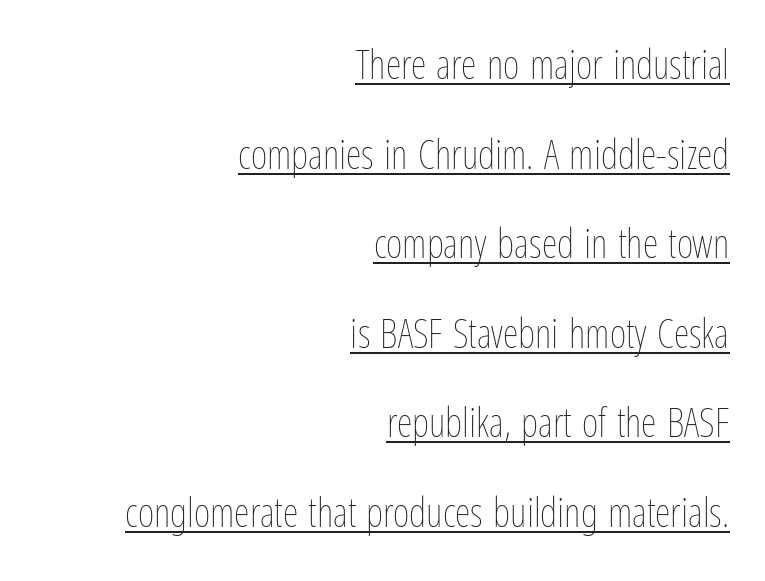
Q: Is the text bold? A: No.
Q: Is the text italic (slanted)? A: No, it is upright.
Q: Is the text underlined? A: Yes.
Q: How is the paragraph aligned? A: Right-aligned.
Q: Is the spacing between letters normal or unusually wide? A: Normal.
Q: Is the spacing between lines tight, normal or loose? A: Loose.
Q: Width (condensed, normal, or wide)? A: Condensed.
Q: Stroke contrast? A: Low.
Q: x-height? A: Medium.
Q: Monospaced? A: No.
